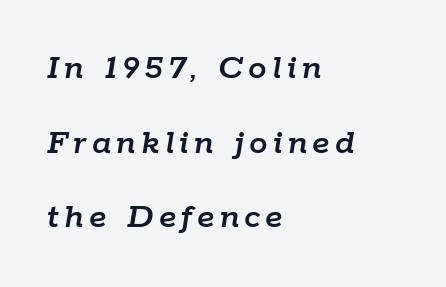
The image shows 37 px text type, italic (leaning right); set left-aligned, loose line spacing (2.02x), not underlined; low stroke contrast and a medium x-height.
